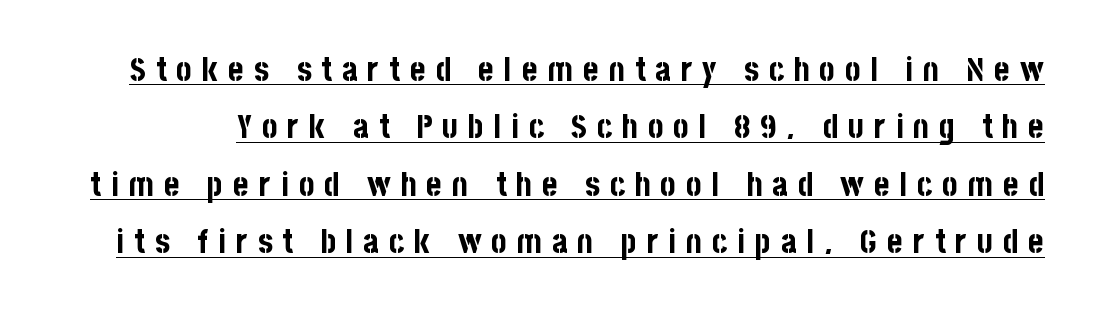
Q: Is the text bold? A: Yes.
Q: Is the text italic (slanted)? A: No, it is upright.
Q: Is the typeface a serif or a sans-serif typeface? A: Sans-serif.
Q: Is the text underlined? A: Yes.
Q: Is the spacing between letters normal or unusually wide? A: Unusually wide.
Q: Width (condensed, normal, or wide)? A: Condensed.
Q: Stroke contrast? A: Low.
Q: x-height? A: Large.
Q: Monospaced? A: No.
